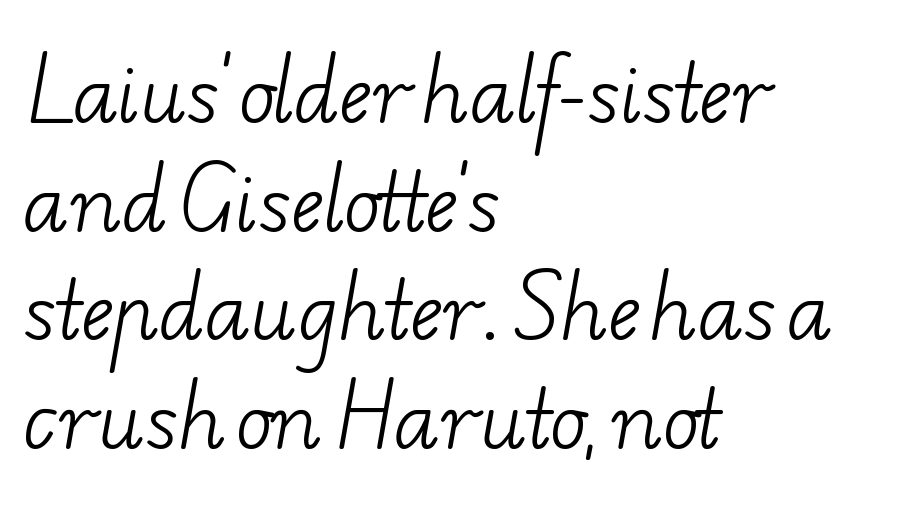
Leading matches the norm, producing a regular column. Bare-footed words on every line. You could call the tracking neutral — neither tight nor loose. Unbolded letterforms with no extra heft. Do the characters align in a grid? No, the font is proportional. The rendering anchors every line to the left-hand side.
